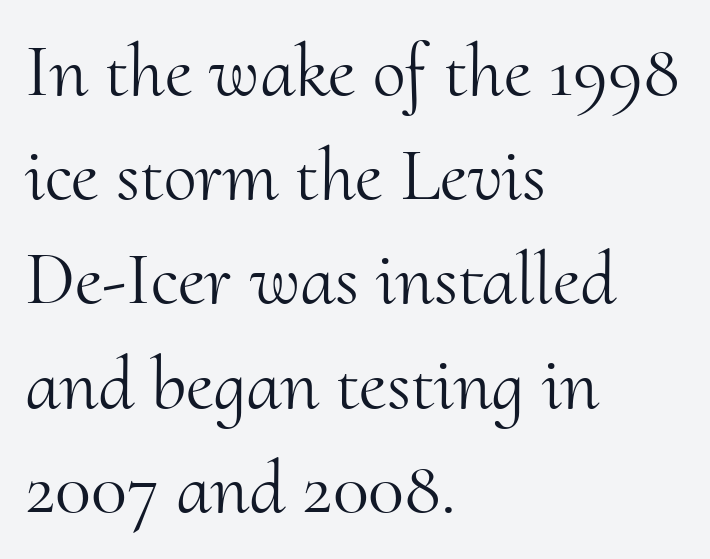
Q: Is the text bold? A: No.
Q: Is the text italic (slanted)? A: No, it is upright.
Q: Is the typeface a serif or a sans-serif typeface? A: Serif.
Q: Is the text underlined? A: No.
Q: How is the paragraph aligned? A: Left-aligned.
Q: Is the spacing between letters normal or unusually wide? A: Normal.
Q: Is the spacing between lines tight, normal or loose? A: Normal.
Q: Width (condensed, normal, or wide)? A: Normal.
Q: Stroke contrast? A: Medium.
Q: x-height? A: Small.
Q: Monospaced? A: No.
